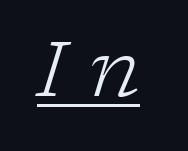
Q: Is the text bold? A: No.
Q: Is the text italic (slanted)? A: Yes, it leans right by about 17 degrees.
Q: Is the typeface a serif or a sans-serif typeface? A: Serif.
Q: Is the text underlined? A: Yes.
Q: Is the spacing between letters normal or unusually wide? A: Unusually wide.
Q: Width (condensed, normal, or wide)? A: Normal.
Q: Stroke contrast? A: Low.
Q: x-height? A: Medium.
Q: Monospaced? A: No.
